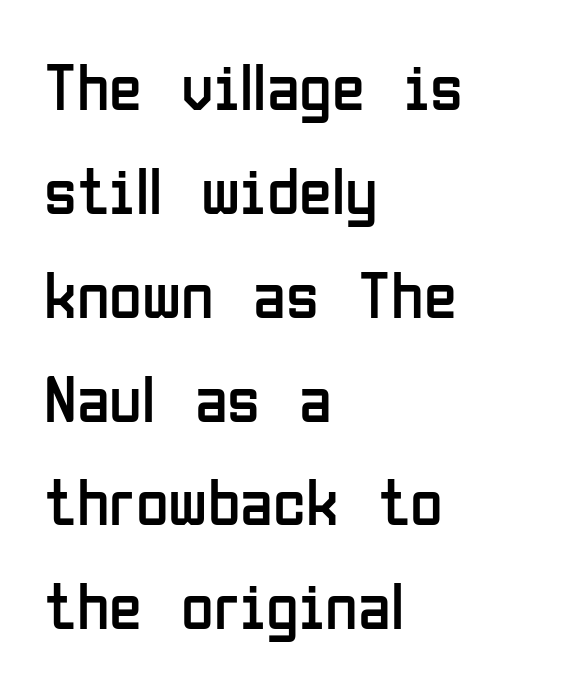
You could not count columns in this text — the font is proportionally spaced. How would I describe the line gaps? Plain and ordinary. The area under the type is left untouched. What kind of face is this? One without serifs — a sans. Unlike italic type, these characters show no tilt at all. Summary of weight: not heavy and not bold.
